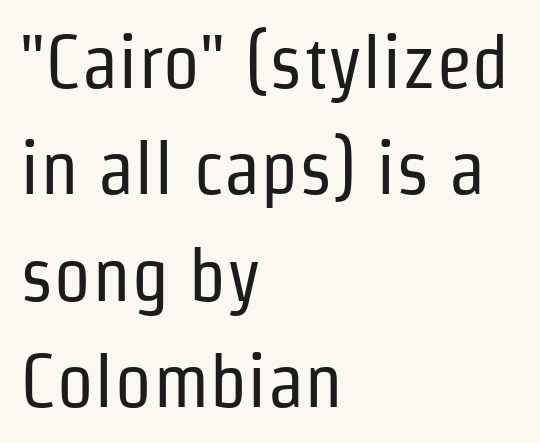
{"serif": "no", "italic": "no", "bold": "no", "weight": "regular", "width": "condensed", "stroke_contrast": "low", "x_height": "medium", "monospaced": "no", "underline": "no", "align": "left", "line_spacing": "normal", "line_spacing_ratio": 1.42, "letter_spacing": "normal", "letter_spacing_em": 0.0, "glyph_px": 75}
